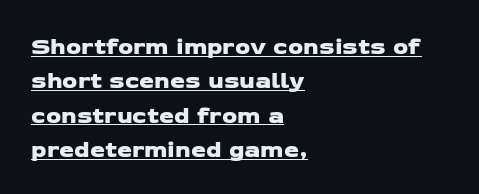
Q: Is the text underlined? A: Yes.
Q: How is the paragraph aligned? A: Left-aligned.
Q: Is the spacing between letters normal or unusually wide? A: Normal.
Q: Is the spacing between lines tight, normal or loose? A: Normal.
